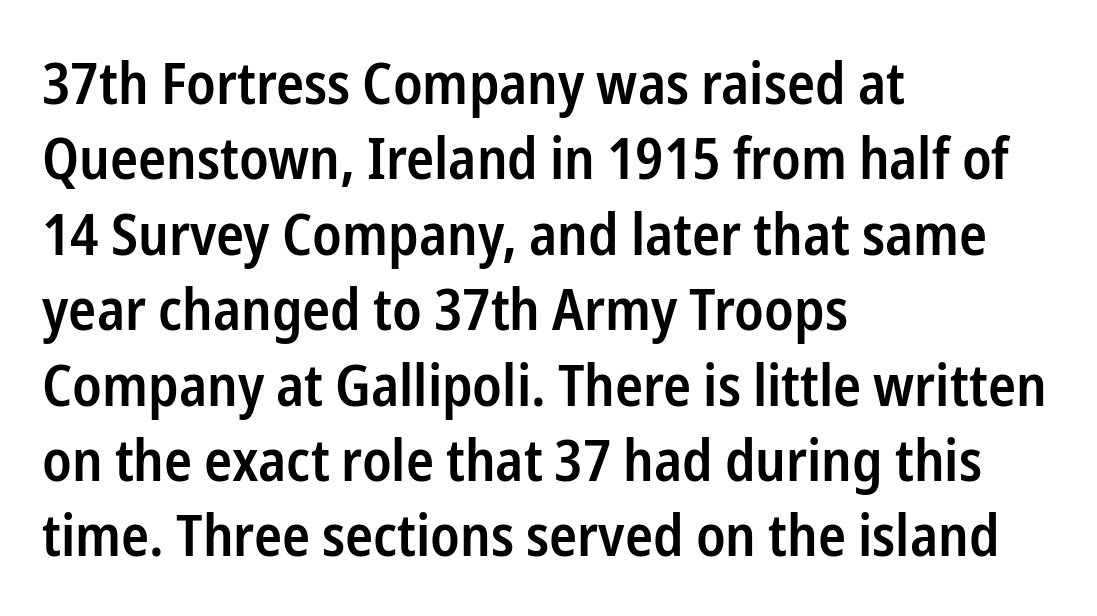
The image shows 58 px semibold, condensed sans-serif type, upright; set left-aligned, normal line spacing (1.3x), normal letter spacing, not underlined; low stroke contrast and a medium x-height.
